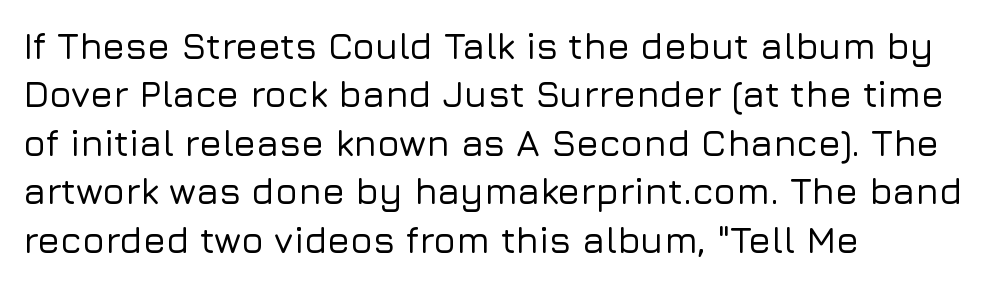
These lines keep a tight, regular rhythm from letter to letter. Classification — sans serif. The string is rendered with underlining switched off. These lines are rendered in a variable-pitch font.
